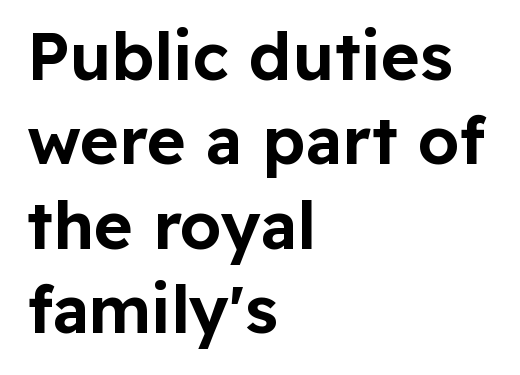
{"serif": "no", "italic": "no", "width": "normal", "stroke_contrast": "low", "x_height": "medium", "monospaced": "no", "underline": "no", "align": "left", "line_spacing": "normal", "line_spacing_ratio": 1.28, "letter_spacing": "normal", "letter_spacing_em": 0.0, "glyph_px": 66}
